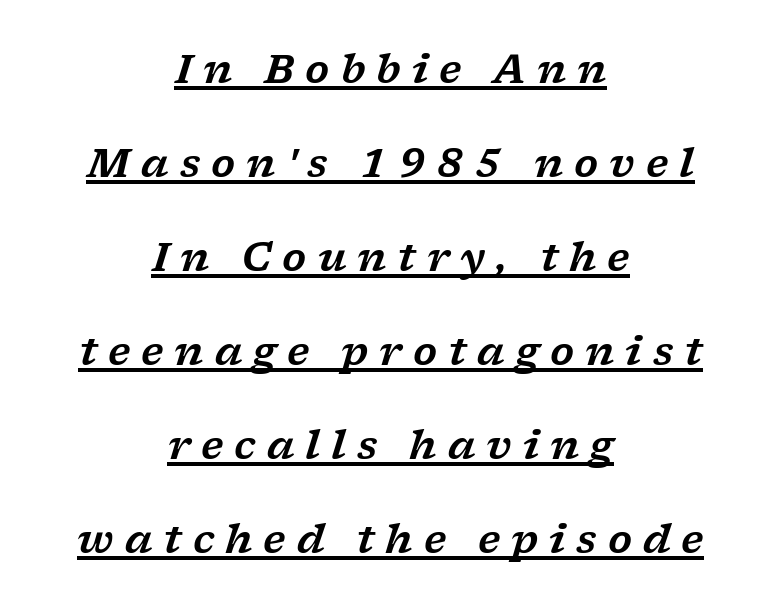
Q: Is the text italic (slanted)? A: Yes, it leans right by about 17 degrees.
Q: Is the typeface a serif or a sans-serif typeface? A: Serif.
Q: Is the text underlined? A: Yes.
Q: How is the paragraph aligned? A: Centered.
Q: Is the spacing between letters normal or unusually wide? A: Unusually wide.
Q: Is the spacing between lines tight, normal or loose? A: Loose.
Q: Width (condensed, normal, or wide)? A: Wide.
Q: Stroke contrast? A: Low.
Q: x-height? A: Medium.
Q: Monospaced? A: No.
